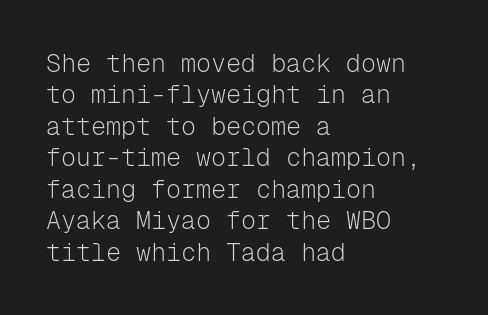
Q: Is the text bold? A: No.
Q: Is the text italic (slanted)? A: No, it is upright.
Q: Is the text underlined? A: No.
Q: How is the paragraph aligned? A: Left-aligned.
Q: Is the spacing between letters normal or unusually wide? A: Normal.
Q: Is the spacing between lines tight, normal or loose? A: Normal.
